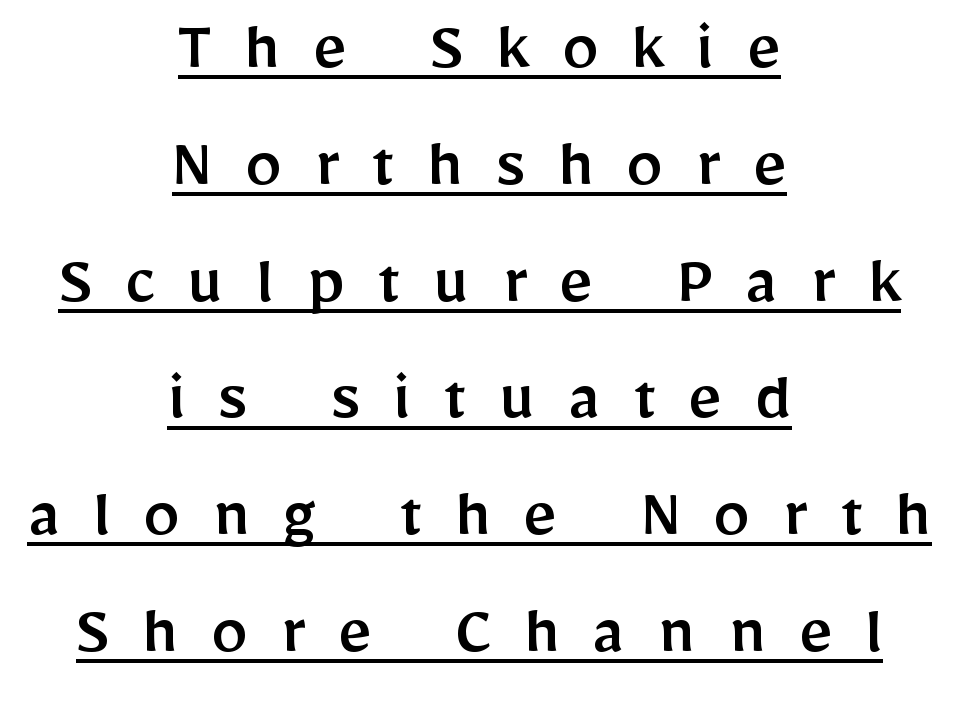
Horizontal bands of white between lines are of average thickness. Type style note: lacks serifs. Underlining? Definitely there. Between one letter and the next there's a generous, obvious gap.
